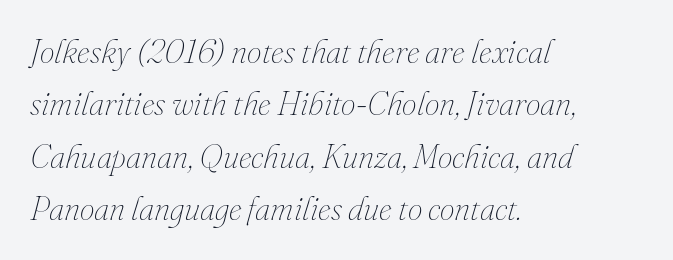
The image shows 33 px thin type, italic (leaning right); set left-aligned, normal line spacing (1.59x), normal letter spacing, not underlined; medium stroke contrast and a small x-height.
